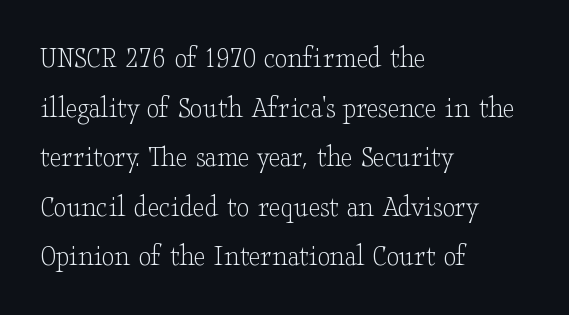
The image shows 32 px light, wide serif type, upright; set left-aligned, normal line spacing (1.55x), normal letter spacing, not underlined; low stroke contrast and a small x-height.
